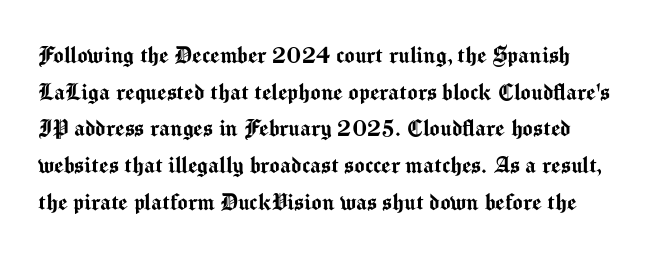
Q: Is the text italic (slanted)? A: No, it is upright.
Q: Is the text underlined? A: No.
Q: Is the spacing between letters normal or unusually wide? A: Normal.
Q: Is the spacing between lines tight, normal or loose? A: Normal.
